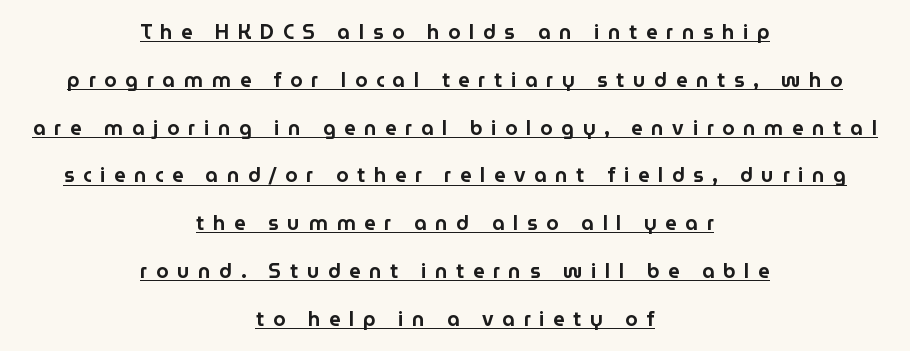
{"italic": "no", "underline": "yes", "align": "center", "line_spacing": "loose", "line_spacing_ratio": 2.39, "letter_spacing": "wide", "letter_spacing_em": 0.43, "glyph_px": 20}
